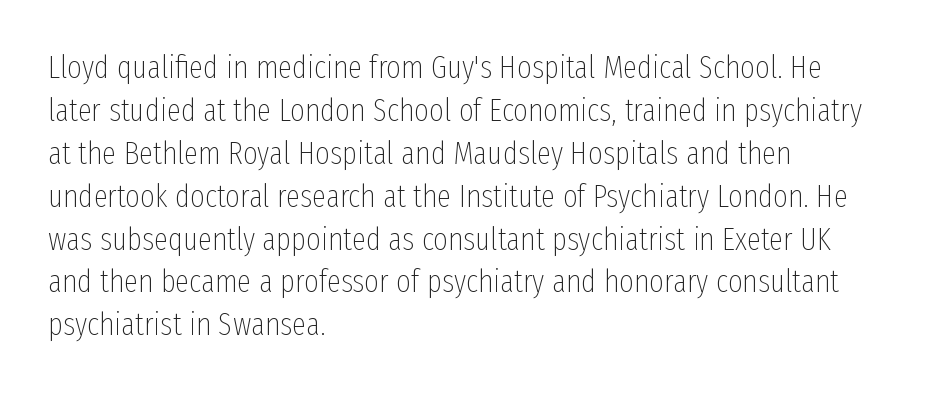
The image shows 32 px thin, condensed sans-serif type, upright; set left-aligned, normal line spacing (1.34x), normal letter spacing, not underlined; low stroke contrast and a medium x-height.
